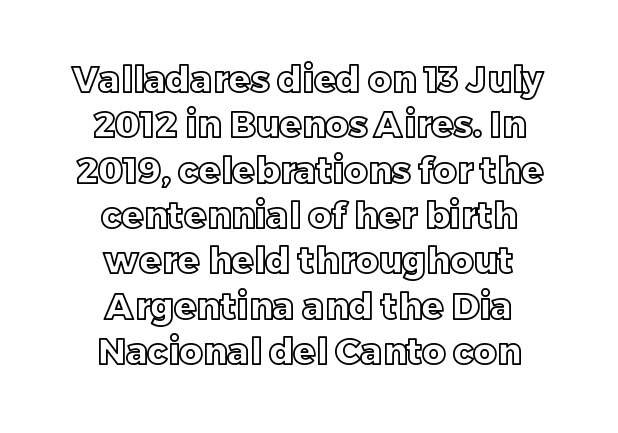
{"italic": "no", "width": "normal", "x_height": "large", "monospaced": "no", "underline": "no", "align": "center", "line_spacing": "normal", "line_spacing_ratio": 1.26, "letter_spacing": "normal", "letter_spacing_em": 0.0, "glyph_px": 36}
